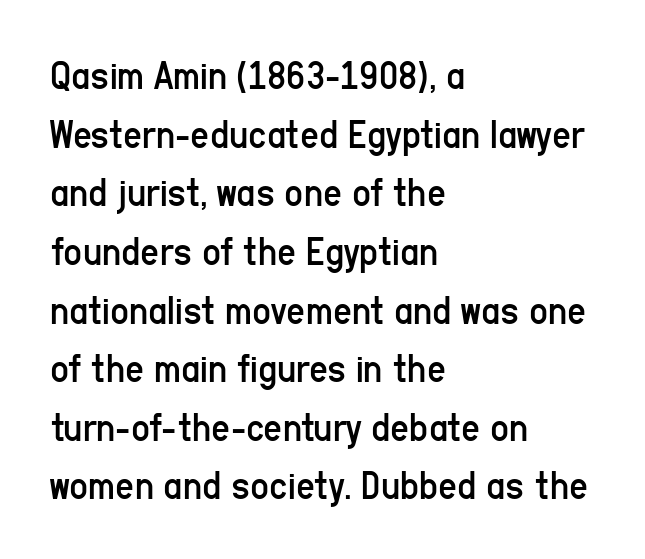
Q: Is the text bold? A: No.
Q: Is the text italic (slanted)? A: No, it is upright.
Q: Is the typeface a serif or a sans-serif typeface? A: Sans-serif.
Q: Is the text underlined? A: No.
Q: How is the paragraph aligned? A: Left-aligned.
Q: Is the spacing between letters normal or unusually wide? A: Normal.
Q: Is the spacing between lines tight, normal or loose? A: Normal.
Q: Width (condensed, normal, or wide)? A: Condensed.
Q: Stroke contrast? A: Low.
Q: x-height? A: Medium.
Q: Monospaced? A: No.
